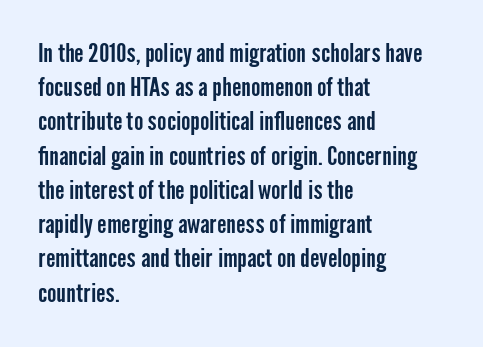
The lettering holds an erect, upright posture throughout. Nobody drew a line under any word here. This rendering uses left alignment, leaving the right contour irregular. Each new line begins a customary step beneath the previous one. Students, note that the glyphs here touch the page at normal intervals.
